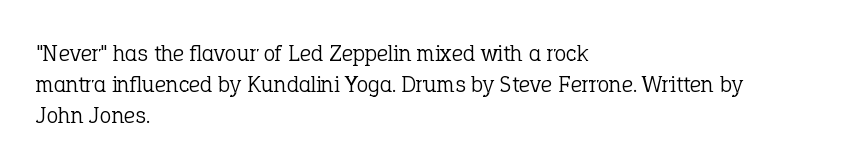
Q: Is the text bold? A: No.
Q: Is the text italic (slanted)? A: No, it is upright.
Q: Is the text underlined? A: No.
Q: How is the paragraph aligned? A: Left-aligned.
Q: Is the spacing between letters normal or unusually wide? A: Normal.
Q: Is the spacing between lines tight, normal or loose? A: Normal.
